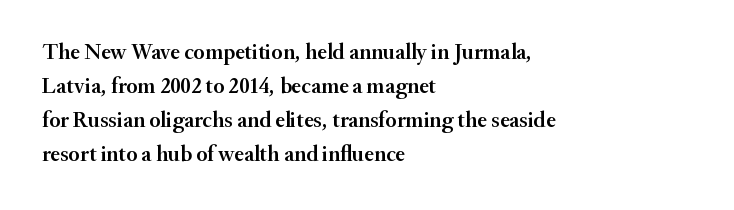
{"italic": "no", "bold": "semi", "underline": "no", "align": "left", "line_spacing": "normal", "line_spacing_ratio": 1.55, "letter_spacing": "normal", "letter_spacing_em": 0.0, "glyph_px": 22}
